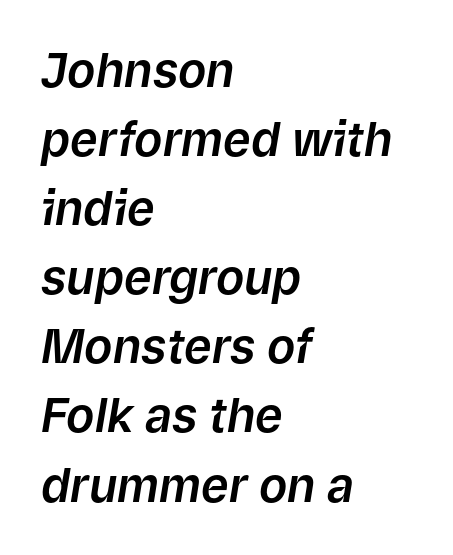
Letter spacing: default. The space directly below the letters is spotless. A student would call this left alignment; a typographer would say flush left, rag right. Tall strokes in this sample are angled rather than plumb.
